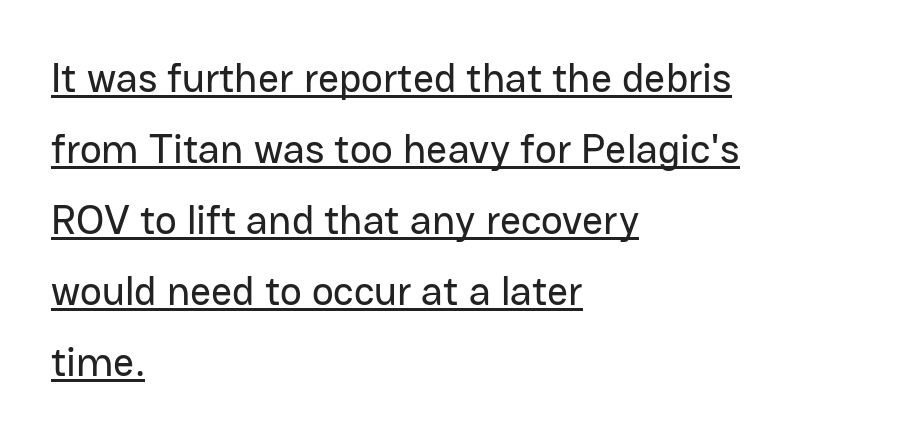
Q: Is the text italic (slanted)? A: No, it is upright.
Q: Is the typeface a serif or a sans-serif typeface? A: Sans-serif.
Q: Is the text underlined? A: Yes.
Q: How is the paragraph aligned? A: Left-aligned.
Q: Is the spacing between letters normal or unusually wide? A: Normal.
Q: Width (condensed, normal, or wide)? A: Normal.
Q: Stroke contrast? A: Low.
Q: x-height? A: Medium.
Q: Monospaced? A: No.
